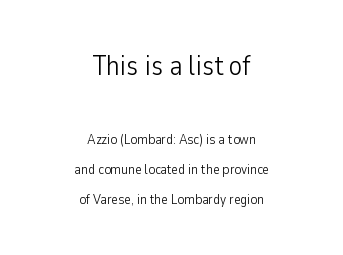
Q: Is the text bold? A: No.
Q: Is the text italic (slanted)? A: No, it is upright.
Q: Is the typeface a serif or a sans-serif typeface? A: Sans-serif.
Q: Is the text underlined? A: No.
Q: How is the paragraph aligned? A: Centered.
Q: Is the spacing between letters normal or unusually wide? A: Normal.
Q: Is the spacing between lines tight, normal or loose? A: Loose.
Q: Which block of text is set in a larger size, the first (top) or the second (bottom)? A: The first (top) one.
Q: Width (condensed, normal, or wide)? A: Condensed.
Q: Stroke contrast? A: Low.
Q: x-height? A: Medium.
Q: Monospaced? A: No.
